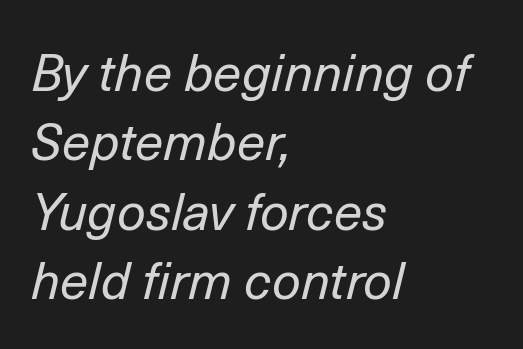
{"italic": "yes", "lean": "right", "slant_degrees": 14, "bold": "no", "weight": "regular", "width": "normal", "stroke_contrast": "low", "x_height": "medium", "monospaced": "no", "underline": "no", "align": "left", "line_spacing": "normal", "line_spacing_ratio": 1.36, "letter_spacing": "normal", "letter_spacing_em": 0.0, "glyph_px": 51}
